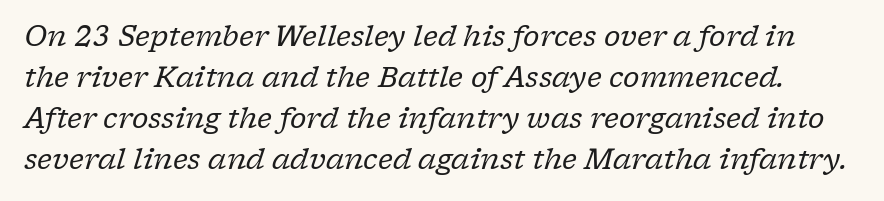
Q: Is the text bold? A: No.
Q: Is the text italic (slanted)? A: Yes, it leans right by about 17 degrees.
Q: Is the typeface a serif or a sans-serif typeface? A: Serif.
Q: Is the text underlined? A: No.
Q: Is the spacing between letters normal or unusually wide? A: Normal.
Q: Is the spacing between lines tight, normal or loose? A: Normal.
Q: Width (condensed, normal, or wide)? A: Normal.
Q: Stroke contrast? A: Low.
Q: x-height? A: Medium.
Q: Monospaced? A: No.
